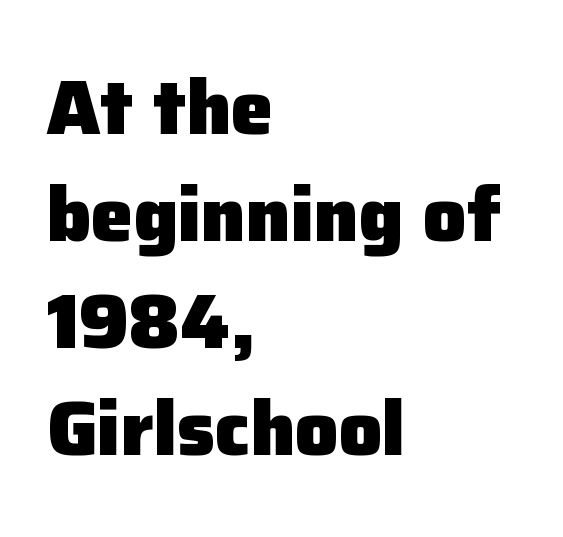
Think of a printed novel: that variable character pitch is what you see here. The text block is weighted toward the left margin, trailing off unevenly rightward. The typeface chosen for these lines omits serifs. The letters stand upright; this is a roman face. The vertical gap from one line to the next is medium. Anything drawn beneath the words? Only blank space.
